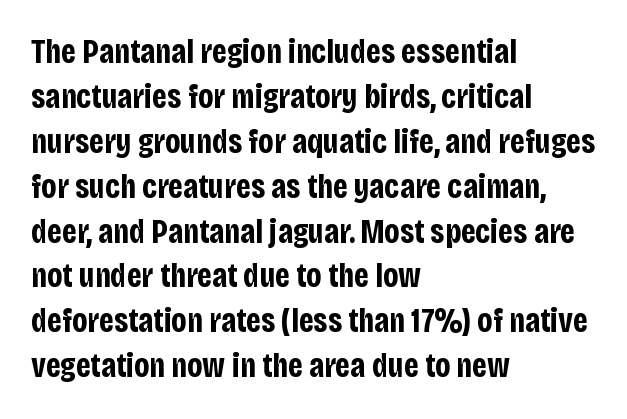
You could not count columns in this text — the font is proportionally spaced. The rendering uses a moderate line-height, typical for paragraphs. Regarding serifs, this sample does without them. Rule under the text: the space is simply empty. These lines are set flush left with a ragged right edge. The type sits square on the baseline with zero lean.
